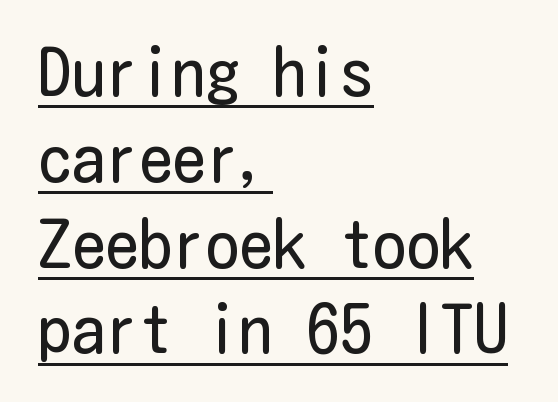
Each line of the rendering has a horizontal stroke beneath the glyphs. Default kerning and tracking; the words read as compact shapes. Weight class: somewhere from thin through regular. Posture: vertical. The rendering shows plain stroke endings on the letterforms — a sans-serif design.
